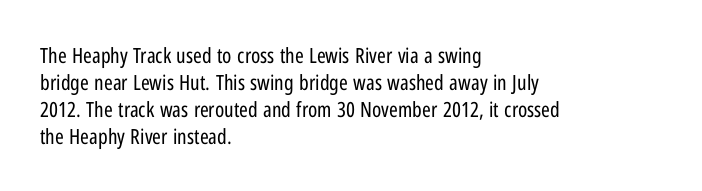
Q: Is the text bold? A: No.
Q: Is the text italic (slanted)? A: No, it is upright.
Q: Is the text underlined? A: No.
Q: How is the paragraph aligned? A: Left-aligned.
Q: Is the spacing between letters normal or unusually wide? A: Normal.
Q: Is the spacing between lines tight, normal or loose? A: Normal.
